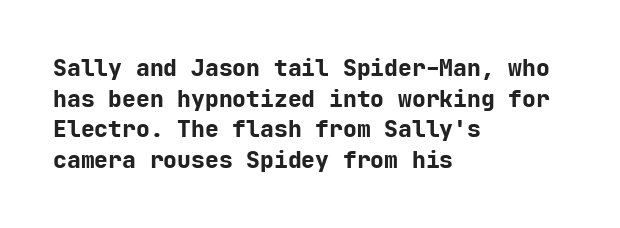
Q: Is the text bold? A: Yes.
Q: Is the text italic (slanted)? A: No, it is upright.
Q: Is the text underlined? A: No.
Q: How is the paragraph aligned? A: Left-aligned.
Q: Is the spacing between letters normal or unusually wide? A: Normal.
Q: Is the spacing between lines tight, normal or loose? A: Normal.
